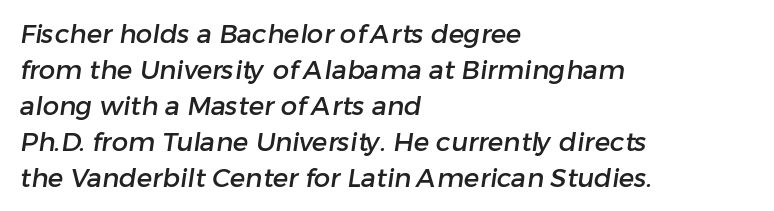
Bare-footed words on every line. Each new line begins a customary step beneath the previous one. Glyph-to-glyph distance matches everyday printed text. These lines are set flush left with a ragged right edge.
